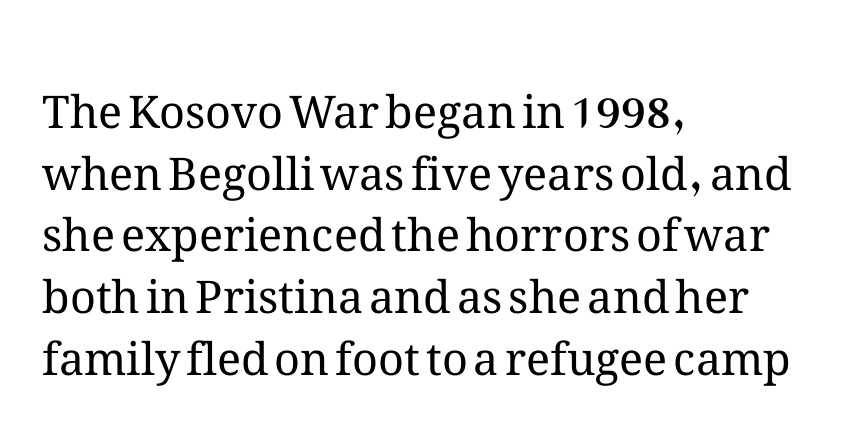
Q: Is the text bold? A: No.
Q: Is the text italic (slanted)? A: No, it is upright.
Q: Is the text underlined? A: No.
Q: How is the paragraph aligned? A: Left-aligned.
Q: Is the spacing between letters normal or unusually wide? A: Normal.
Q: Is the spacing between lines tight, normal or loose? A: Normal.
Q: Width (condensed, normal, or wide)? A: Normal.
Q: Stroke contrast? A: Medium.
Q: x-height? A: Medium.
Q: Monospaced? A: No.
